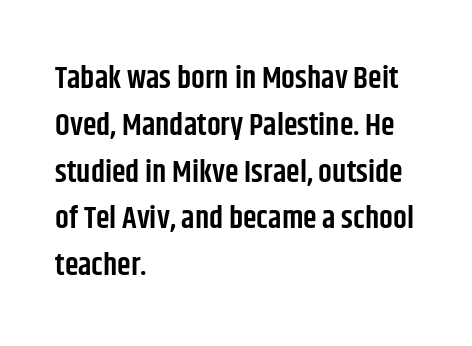
The image shows 31 px semibold, condensed sans-serif type, upright; set left-aligned, normal line spacing (1.51x), normal letter spacing, not underlined; low stroke contrast and a large x-height.
